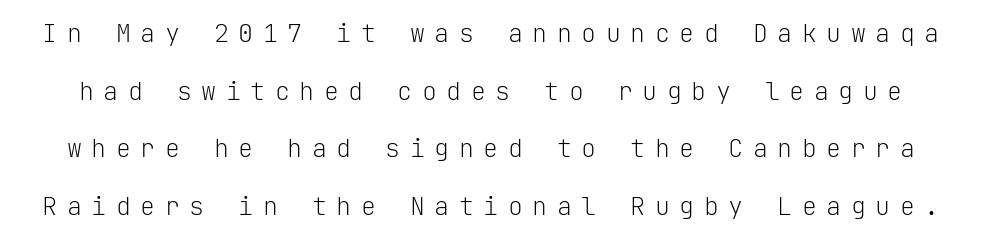
The image shows 25 px text type, upright; set loose line spacing (2.31x), unusually wide letter spacing (+0.38 em), not underlined.
